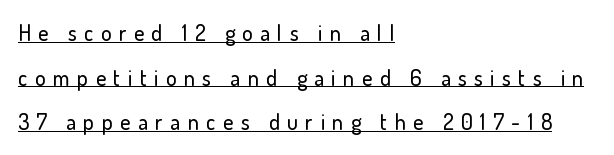
Loosely led — the rows are spread out. Caption: expanded tracking, letters set apart. The specimen includes a rule beneath the text block's lines. Horizontally, the lines are justified to the leading edge only.
